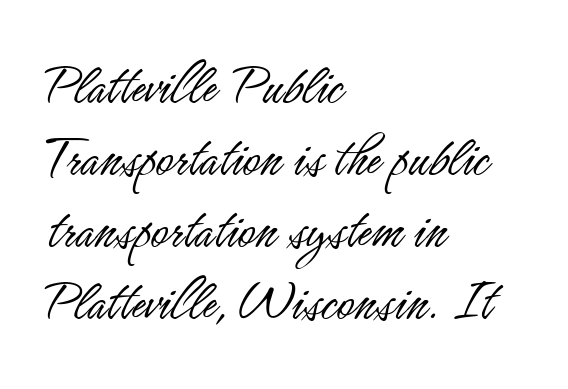
The font is comparable to plain body text, perhaps lighter. The rendering anchors every line to the left-hand side. The letters advance in unequal steps, a hallmark of proportional type. Each row of text sits above clean, open space.
